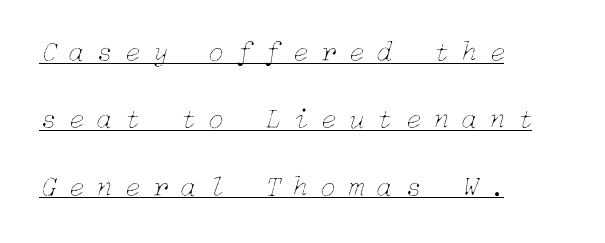
Q: Is the text bold? A: No.
Q: Is the text italic (slanted)? A: Yes, it leans right by about 15 degrees.
Q: Is the text underlined? A: Yes.
Q: How is the paragraph aligned? A: Left-aligned.
Q: Is the spacing between letters normal or unusually wide? A: Unusually wide.
Q: Is the spacing between lines tight, normal or loose? A: Loose.
Q: Width (condensed, normal, or wide)? A: Normal.
Q: Stroke contrast? A: Low.
Q: x-height? A: Medium.
